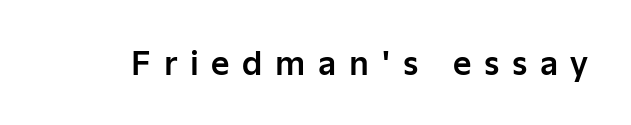
Q: Is the text italic (slanted)? A: No, it is upright.
Q: Is the typeface a serif or a sans-serif typeface? A: Sans-serif.
Q: Is the text underlined? A: No.
Q: Is the spacing between letters normal or unusually wide? A: Unusually wide.
Q: Width (condensed, normal, or wide)? A: Normal.
Q: Stroke contrast? A: Low.
Q: x-height? A: Medium.
Q: Monospaced? A: No.
